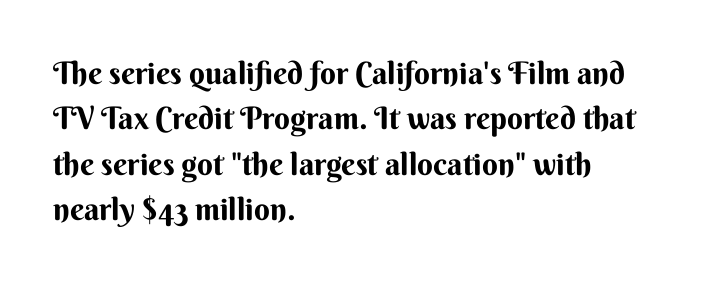
{"serif": "no", "italic": "no", "bold": "yes", "weight": "bold", "width": "normal", "stroke_contrast": "medium", "x_height": "small", "monospaced": "no", "underline": "no", "align": "left", "line_spacing": "normal", "line_spacing_ratio": 1.46, "letter_spacing": "normal", "letter_spacing_em": 0.0, "glyph_px": 31}
